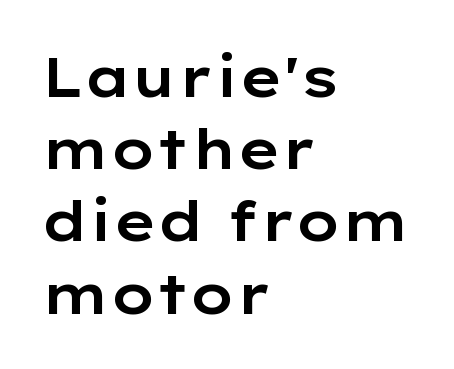
Q: Is the text italic (slanted)? A: No, it is upright.
Q: Is the typeface a serif or a sans-serif typeface? A: Sans-serif.
Q: Is the text underlined? A: No.
Q: How is the paragraph aligned? A: Left-aligned.
Q: Is the spacing between letters normal or unusually wide? A: Normal.
Q: Is the spacing between lines tight, normal or loose? A: Normal.
Q: Width (condensed, normal, or wide)? A: Wide.
Q: Stroke contrast? A: Low.
Q: x-height? A: Medium.
Q: Monospaced? A: No.
